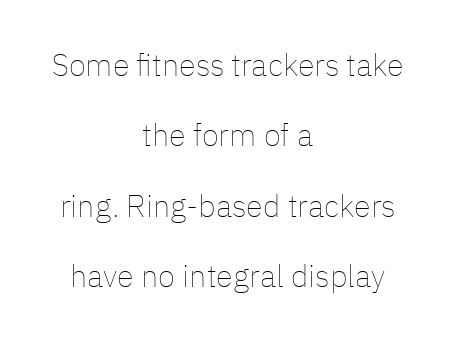
The typeface has the unassuming heft of standard copy or less. Airy leading. These lines keep a tight, regular rhythm from letter to letter. Notice how the passage keeps no hard edge, just a central spine. A clean baseline with only descenders dipping below it. Style check: upright.
